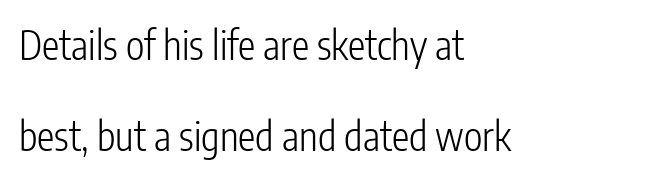
Font category for this specimen: sans-serif. Lines of text with bare space underneath. This sample uses an upright cut, with every glyph sitting square on the baseline. Proportional: the letters do not fall into vertical columns. Ink coverage per letter is moderate at most. The rendering keeps characters at their native spacing.
